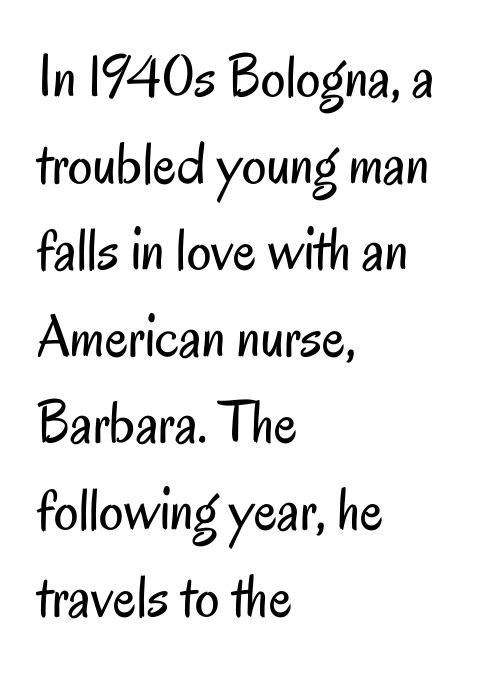
{"serif": "no", "italic": "no", "bold": "no", "weight": "regular", "width": "condensed", "stroke_contrast": "low", "x_height": "small", "monospaced": "no", "underline": "no", "align": "left", "line_spacing": "normal", "line_spacing_ratio": 1.42, "letter_spacing": "normal", "letter_spacing_em": 0.0, "glyph_px": 61}
